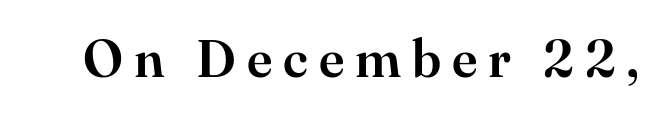
Q: Is the text italic (slanted)? A: No, it is upright.
Q: Is the typeface a serif or a sans-serif typeface? A: Serif.
Q: Is the text underlined? A: No.
Q: Is the spacing between letters normal or unusually wide? A: Unusually wide.
Q: Width (condensed, normal, or wide)? A: Normal.
Q: Stroke contrast? A: High.
Q: x-height? A: Small.
Q: Monospaced? A: No.
